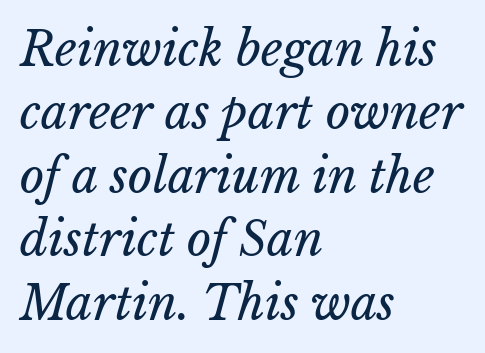
The letterforms sit shoulder to shoulder at normal distance. The zone under the glyphs is completely vacant. Interline gaps are of average width in this sample. The compositor pushed each line to the left boundary.
